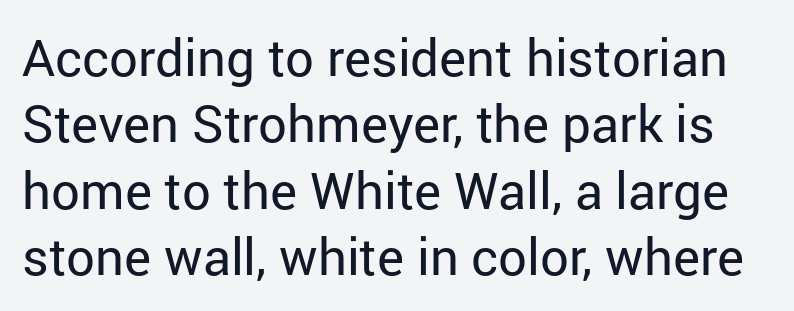
The image shows 51 px regular-weight sans-serif type, upright; set normal line spacing (1.3x), normal letter spacing, not underlined; low stroke contrast and a medium x-height.
